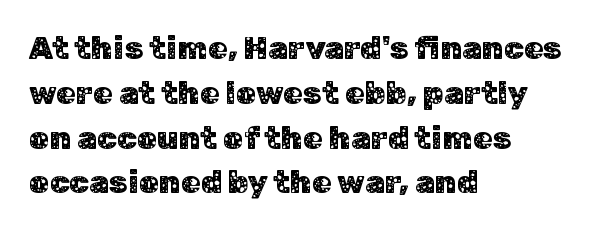
{"serif": "no", "italic": "no", "width": "normal", "stroke_contrast": "low", "x_height": "medium", "monospaced": "no", "underline": "no", "align": "left", "line_spacing": "normal", "line_spacing_ratio": 1.4, "letter_spacing": "normal", "letter_spacing_em": 0.0, "glyph_px": 32}
